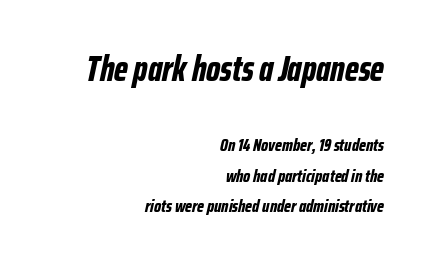
Q: Is the text bold? A: Yes.
Q: Is the text italic (slanted)? A: Yes, it leans right by about 12 degrees.
Q: Is the text underlined? A: No.
Q: How is the paragraph aligned? A: Right-aligned.
Q: Is the spacing between letters normal or unusually wide? A: Normal.
Q: Is the spacing between lines tight, normal or loose? A: Normal.
Q: Which block of text is set in a larger size, the first (top) or the second (bottom)? A: The first (top) one.
Q: Width (condensed, normal, or wide)? A: Condensed.
Q: Stroke contrast? A: Low.
Q: x-height? A: Medium.
Q: Monospaced? A: No.
